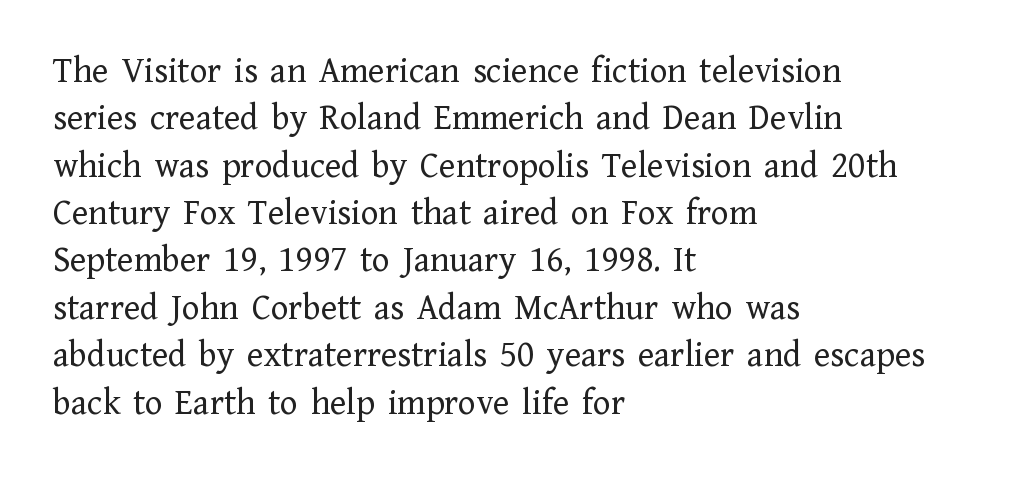
Q: Is the text bold? A: No.
Q: Is the text italic (slanted)? A: No, it is upright.
Q: Is the typeface a serif or a sans-serif typeface? A: Serif.
Q: Is the text underlined? A: No.
Q: How is the paragraph aligned? A: Left-aligned.
Q: Is the spacing between letters normal or unusually wide? A: Normal.
Q: Is the spacing between lines tight, normal or loose? A: Normal.
Q: Width (condensed, normal, or wide)? A: Normal.
Q: Stroke contrast? A: Low.
Q: x-height? A: Medium.
Q: Monospaced? A: No.
